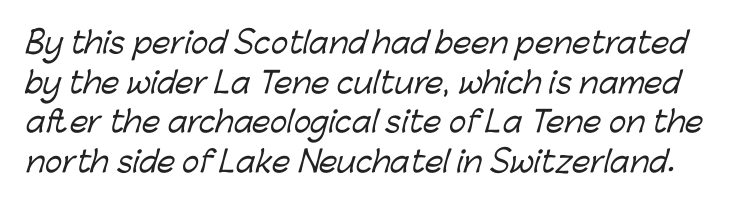
Q: Is the typeface a serif or a sans-serif typeface? A: Sans-serif.
Q: Is the text underlined? A: No.
Q: Is the spacing between letters normal or unusually wide? A: Normal.
Q: Is the spacing between lines tight, normal or loose? A: Normal.
Q: Width (condensed, normal, or wide)? A: Normal.
Q: Stroke contrast? A: Low.
Q: x-height? A: Medium.
Q: Monospaced? A: No.
